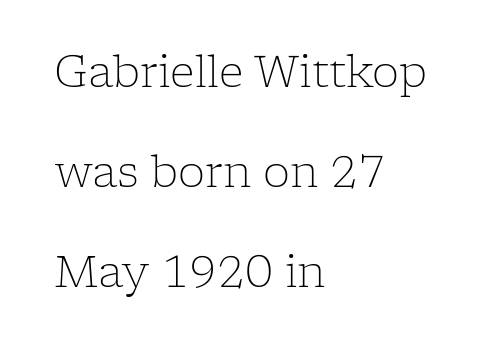
Q: Is the text bold? A: No.
Q: Is the text italic (slanted)? A: No, it is upright.
Q: Is the typeface a serif or a sans-serif typeface? A: Serif.
Q: Is the text underlined? A: No.
Q: How is the paragraph aligned? A: Left-aligned.
Q: Is the spacing between letters normal or unusually wide? A: Normal.
Q: Is the spacing between lines tight, normal or loose? A: Loose.
Q: Width (condensed, normal, or wide)? A: Normal.
Q: Stroke contrast? A: Low.
Q: x-height? A: Medium.
Q: Monospaced? A: No.
